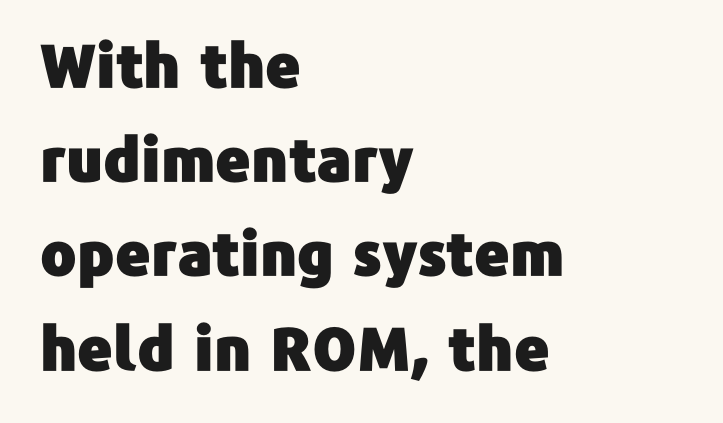
The image shows 60 px sans-serif type, upright; set left-aligned, normal line spacing (1.57x), normal letter spacing, not underlined; low stroke contrast and a medium x-height.
